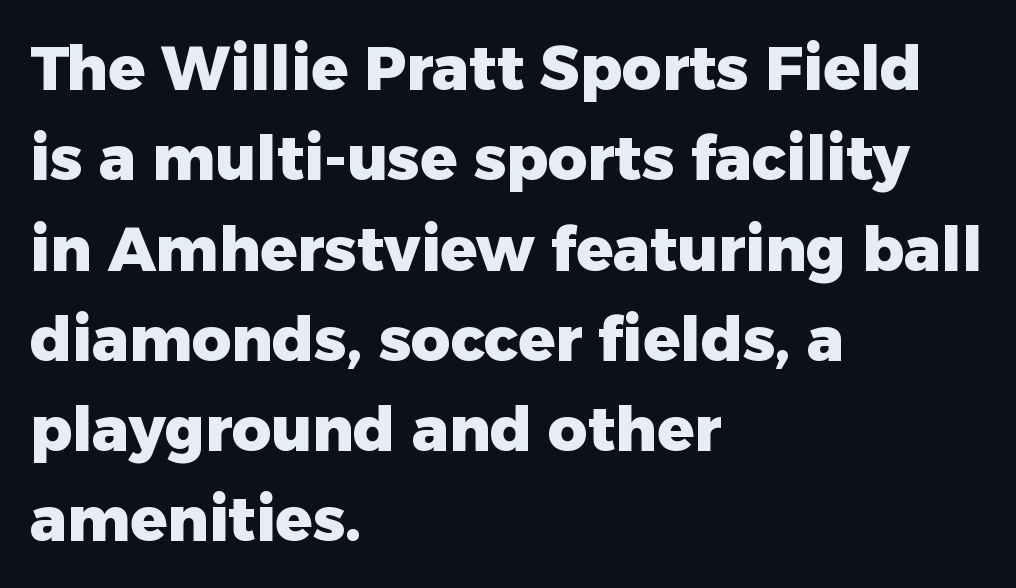
The rows are spaced the way most documents space them. This rendering features lettering with no underline. Character widths vary here, with narrow letters taking less room than wide ones. Leftover space on each line is placed entirely after the last word. The typeface chosen for these lines omits serifs. Emphasis by weight is at full strength: bold.
